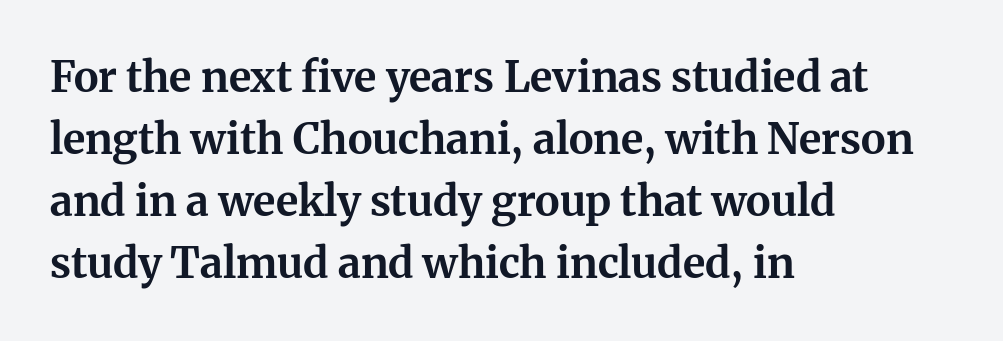
Ascenders rise straight up at ninety degrees. Weight check: bold — yes, fully. Varying glyph widths throughout — classic text-font behaviour. Clear beneath every line of the passage. Visually the block forms a straight wall on the left and a jagged coastline on the right.
